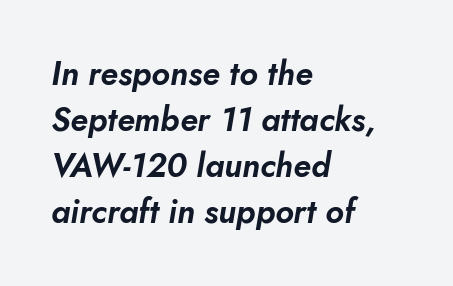
The image shows 33 px text type, italic (leaning right); set left-aligned, normal line spacing (1.39x), normal letter spacing, not underlined; low stroke contrast and a small x-height.
